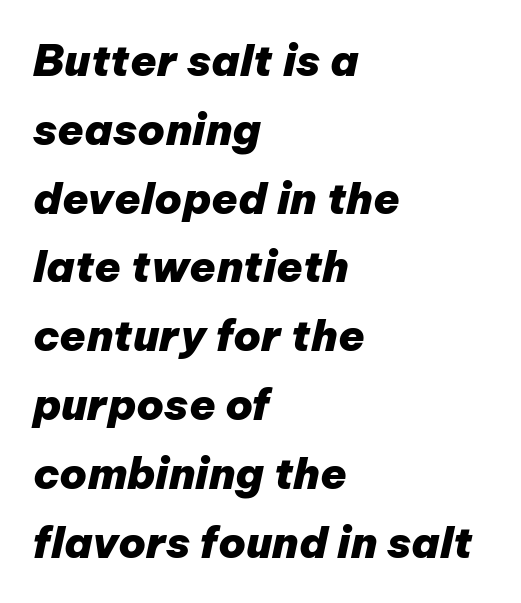
Q: Is the text bold? A: Yes.
Q: Is the text italic (slanted)? A: Yes, it leans right by about 12 degrees.
Q: Is the text underlined? A: No.
Q: How is the paragraph aligned? A: Left-aligned.
Q: Is the spacing between letters normal or unusually wide? A: Normal.
Q: Is the spacing between lines tight, normal or loose? A: Normal.
Q: Width (condensed, normal, or wide)? A: Normal.
Q: Stroke contrast? A: Low.
Q: x-height? A: Medium.
Q: Monospaced? A: No.
